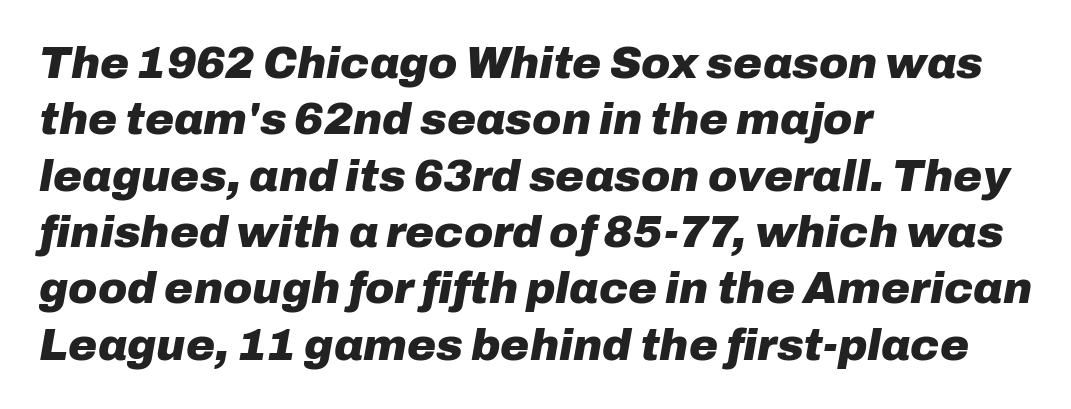
{"italic": "yes", "lean": "right", "slant_degrees": 10, "bold": "yes", "weight": "heavy", "width": "normal", "stroke_contrast": "low", "x_height": "medium", "monospaced": "no", "underline": "no", "align": "left", "line_spacing": "normal", "line_spacing_ratio": 1.28, "letter_spacing": "normal", "letter_spacing_em": 0.0, "glyph_px": 44}
